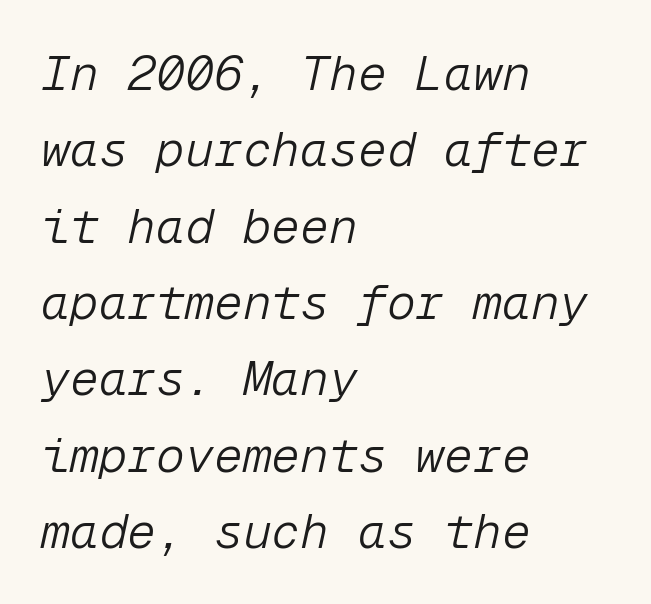
{"italic": "yes", "lean": "right", "slant_degrees": 12, "bold": "no", "weight": "light", "width": "normal", "stroke_contrast": "low", "x_height": "medium", "monospaced": "yes", "underline": "no", "align": "left", "line_spacing": "normal", "line_spacing_ratio": 1.59, "letter_spacing": "normal", "letter_spacing_em": 0.0, "glyph_px": 48}
